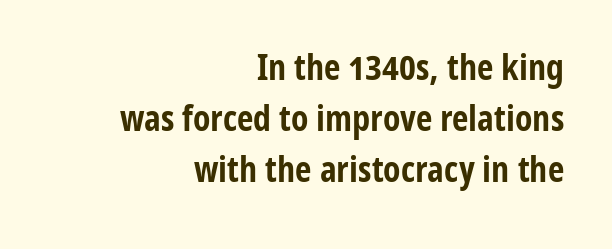
The image shows 36 px bold, condensed sans-serif type, upright; set right-aligned, normal line spacing (1.42x), normal letter spacing, not underlined; low stroke contrast and a medium x-height.
